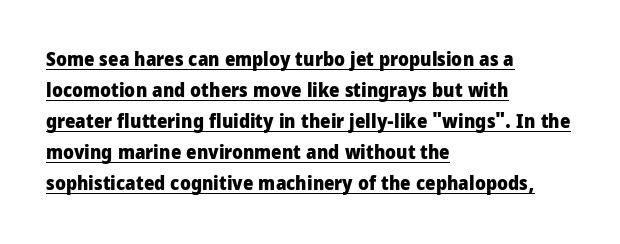
Typeset ragged right — the left edge is the straight one. Ascenders rise straight up at ninety degrees. Somebody hit Ctrl+U on this one — the words are underlined. On the weight axis this lands at bold, roughly 700. Nobody touched the tracking dial on this one.
